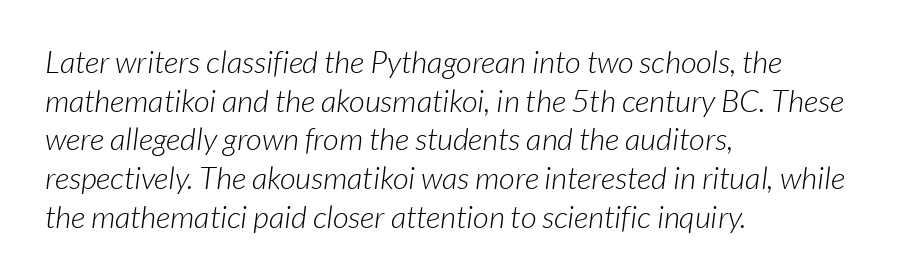
Q: Is the text bold? A: No.
Q: Is the typeface a serif or a sans-serif typeface? A: Sans-serif.
Q: Is the text underlined? A: No.
Q: How is the paragraph aligned? A: Left-aligned.
Q: Is the spacing between letters normal or unusually wide? A: Normal.
Q: Is the spacing between lines tight, normal or loose? A: Normal.
Q: Width (condensed, normal, or wide)? A: Normal.
Q: Stroke contrast? A: Low.
Q: x-height? A: Medium.
Q: Monospaced? A: No.
